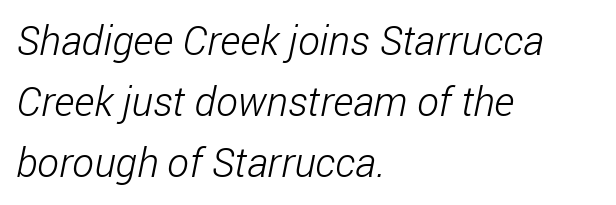
The image shows 41 px light, condensed sans-serif type; set left-aligned, normal line spacing (1.49x), normal letter spacing, not underlined; low stroke contrast and a medium x-height.
